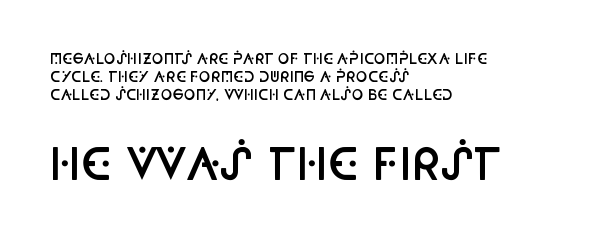
What kind of face is this? One without serifs — a sans. The block of text has a typical density, with ordinary space between rows. A bare baseline throughout the passage. Proportional: the letters do not fall into vertical columns.
